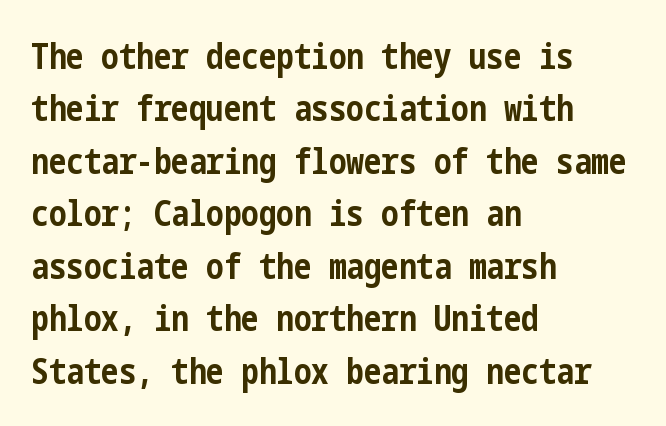
Emphasis by weight is at full strength: bold. The space directly below the letters is spotless. Nope, not italic — everything's standing straight. A classic flush-left, rag-right setting is used for this passage. Letter spacing: default.
